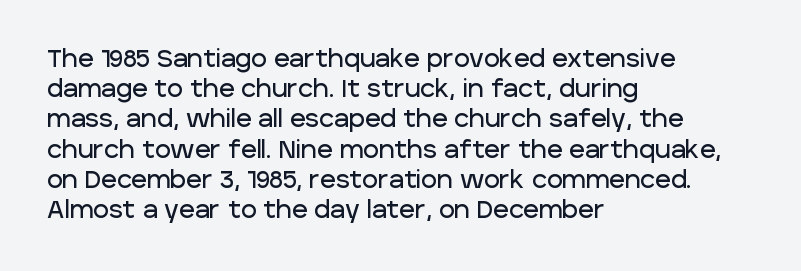
{"italic": "no", "underline": "no", "align": "left", "line_spacing": "normal", "line_spacing_ratio": 1.26, "letter_spacing": "normal", "letter_spacing_em": 0.0, "glyph_px": 24}
